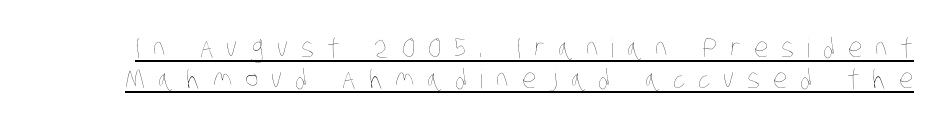
The image shows 26 px text type; set line spacing 1.21x, unusually wide letter spacing (+0.5 em), underlined.
